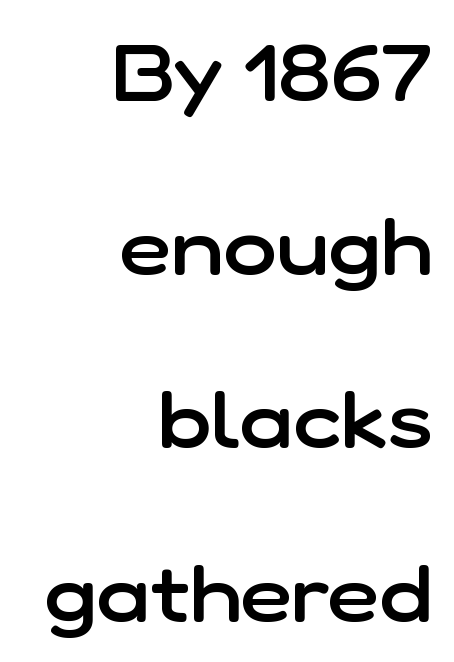
{"serif": "no", "italic": "no", "bold": "semi", "weight": "semibold", "width": "normal", "stroke_contrast": "low", "x_height": "medium", "monospaced": "no", "underline": "no", "align": "right", "line_spacing": "loose", "line_spacing_ratio": 2.17, "letter_spacing": "normal", "letter_spacing_em": 0.0, "glyph_px": 80}
